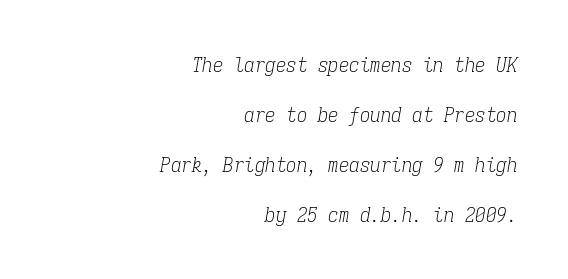
{"italic": "yes", "lean": "right", "slant_degrees": 9, "bold": "no", "underline": "no", "align": "right", "line_spacing": "loose", "line_spacing_ratio": 2.38, "letter_spacing": "normal", "letter_spacing_em": 0.0, "glyph_px": 21}
